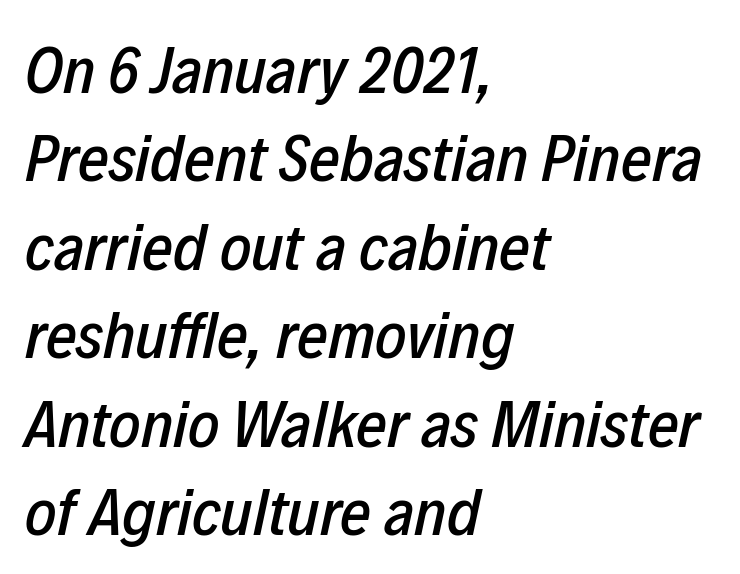
{"italic": "yes", "lean": "right", "slant_degrees": 12, "width": "condensed", "stroke_contrast": "low", "x_height": "medium", "monospaced": "no", "underline": "no", "align": "left", "line_spacing": "normal", "line_spacing_ratio": 1.32, "letter_spacing": "normal", "letter_spacing_em": 0.0, "glyph_px": 67}
